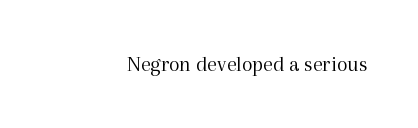
The space directly below the letters is spotless. Quick note: not italic, upright. The line texture is even and compact thanks to regular tracking. These glyphs show unthickened strokes, regular width or finer.
